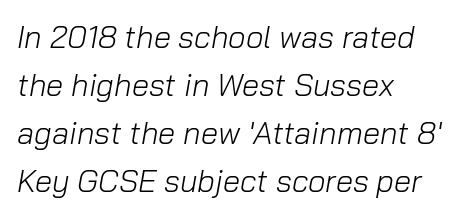
The image shows 31 px light type, italic (leaning right); set left-aligned, normal line spacing (1.55x), normal letter spacing, not underlined; low stroke contrast and a medium x-height.
